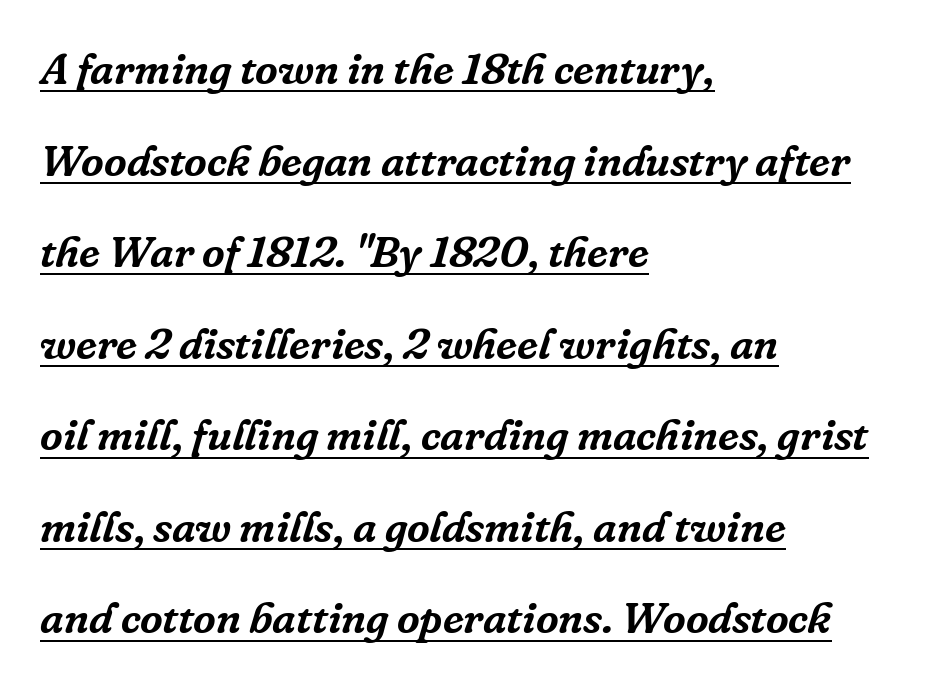
{"serif": "yes", "italic": "yes", "lean": "right", "slant_degrees": 16, "width": "normal", "stroke_contrast": "low", "x_height": "medium", "monospaced": "no", "underline": "yes", "align": "left", "line_spacing": "loose", "line_spacing_ratio": 2.08, "letter_spacing": "normal", "letter_spacing_em": 0.0, "glyph_px": 44}
